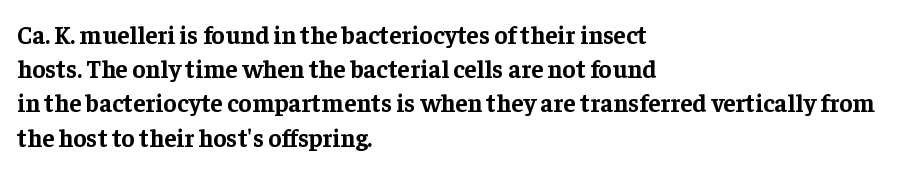
Q: Is the text bold? A: Yes.
Q: Is the text italic (slanted)? A: No, it is upright.
Q: Is the text underlined? A: No.
Q: How is the paragraph aligned? A: Left-aligned.
Q: Is the spacing between letters normal or unusually wide? A: Normal.
Q: Is the spacing between lines tight, normal or loose? A: Normal.
